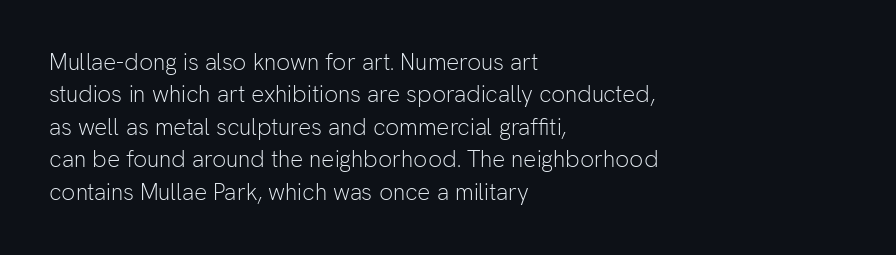
{"italic": "no", "bold": "no", "underline": "no", "align": "left", "line_spacing": "normal", "line_spacing_ratio": 1.41, "letter_spacing": "normal", "letter_spacing_em": 0.0, "glyph_px": 23}
